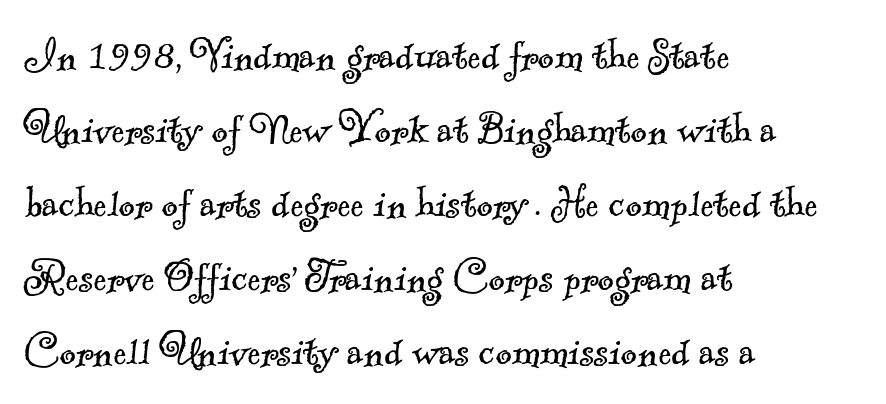
Classification — serif. One glance says typical: line gaps are just what's usual. The weight would be labelled regular, book, light, or lighter still. This sample has the flowing, uneven cadence of proportional lettering. Clear beneath every line of the passage.
